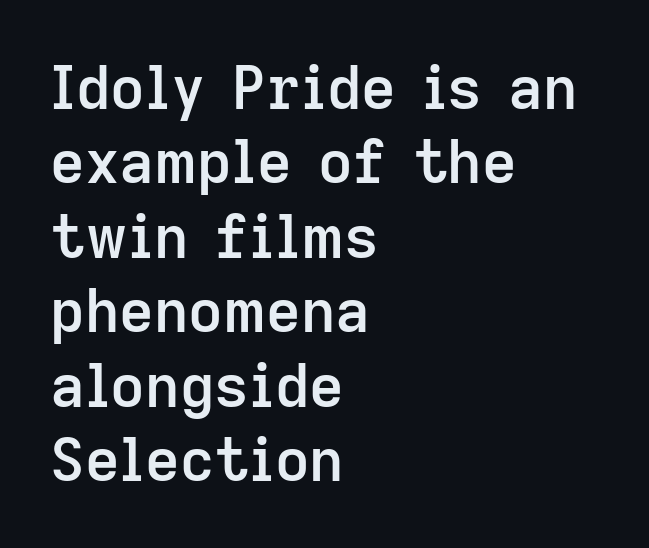
Q: Is the text bold? A: Semi-bold.
Q: Is the text italic (slanted)? A: No, it is upright.
Q: Is the typeface a serif or a sans-serif typeface? A: Sans-serif.
Q: Is the text underlined? A: No.
Q: How is the paragraph aligned? A: Left-aligned.
Q: Is the spacing between letters normal or unusually wide? A: Normal.
Q: Width (condensed, normal, or wide)? A: Normal.
Q: Stroke contrast? A: Low.
Q: x-height? A: Medium.
Q: Monospaced? A: No.
